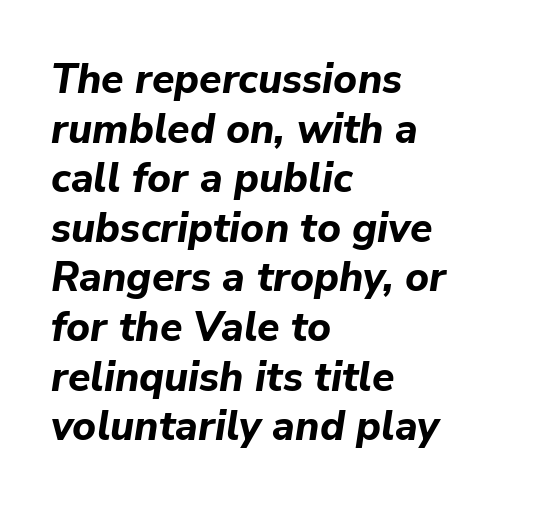
Q: Is the text bold? A: Yes.
Q: Is the text italic (slanted)? A: Yes, it leans right by about 9 degrees.
Q: Is the text underlined? A: No.
Q: How is the paragraph aligned? A: Left-aligned.
Q: Is the spacing between letters normal or unusually wide? A: Normal.
Q: Width (condensed, normal, or wide)? A: Normal.
Q: Stroke contrast? A: Low.
Q: x-height? A: Medium.
Q: Monospaced? A: No.
